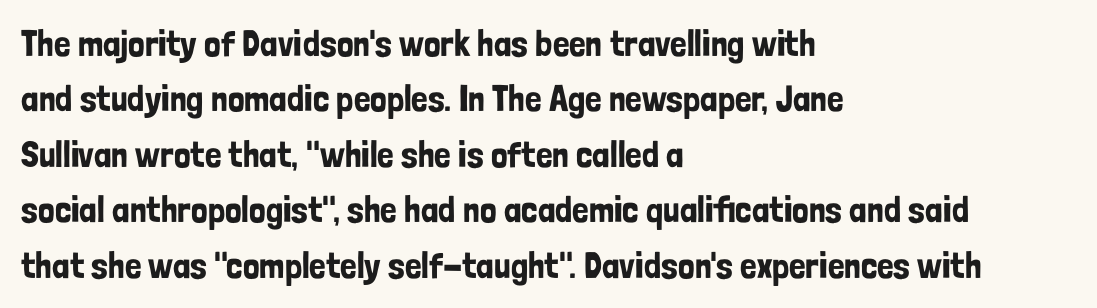
The rendering uses a moderate line-height, typical for paragraphs. Each line starts at the same left margin while the right side varies. The typography opts for an upright posture over an oblique one. The horizontal fit of the characters is conventional and even. The passage shown is typed in a proportional face where columns would drift.
